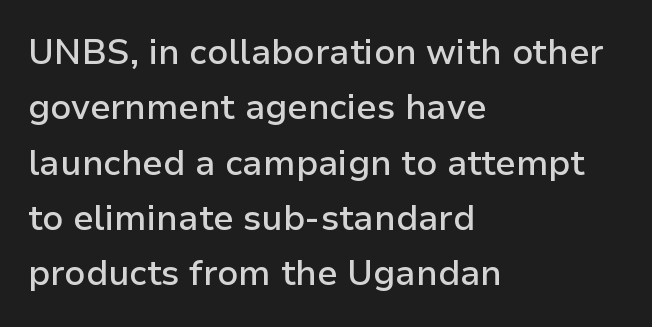
The image shows 35 px semibold sans-serif type, upright; set left-aligned, normal line spacing (1.58x), normal letter spacing, not underlined; low stroke contrast and a medium x-height.
